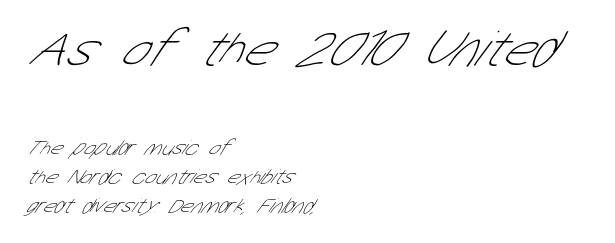
Compared with typical paragraphs, the rows here are spaced about the same. Weight: in the light-to-regular range. Descenders hang freely into open space. Short note: letters normally spaced.
